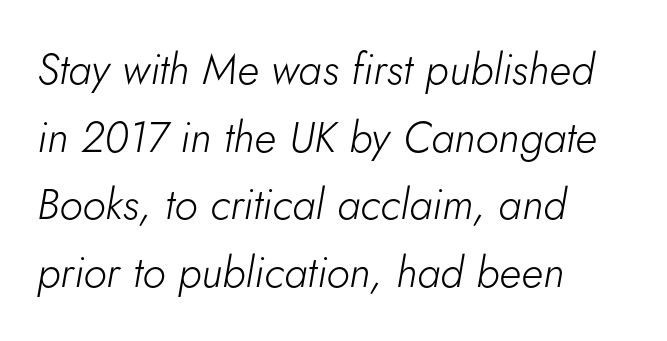
The image shows 43 px light type, italic (leaning right); set left-aligned, normal line spacing (1.57x), normal letter spacing, not underlined; low stroke contrast and a small x-height.
